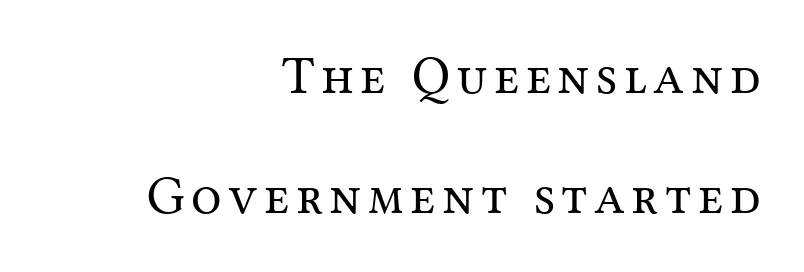
Q: Is the text bold? A: No.
Q: Is the text italic (slanted)? A: No, it is upright.
Q: Is the typeface a serif or a sans-serif typeface? A: Serif.
Q: Is the text underlined? A: No.
Q: How is the paragraph aligned? A: Right-aligned.
Q: Is the spacing between lines tight, normal or loose? A: Loose.
Q: Width (condensed, normal, or wide)? A: Normal.
Q: Stroke contrast? A: Medium.
Q: x-height? A: Medium.
Q: Monospaced? A: No.
